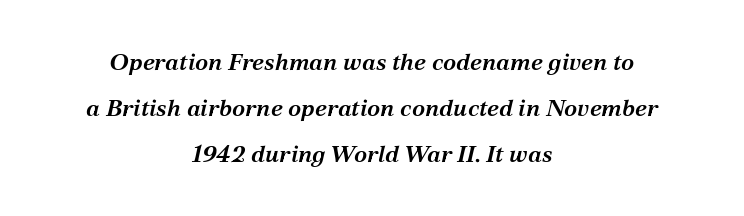
The line-height multiplier appears high, well above default. Each row of text sits above clean, open space. Here the glyphs are tracked normally, forming tight word shapes. The compositor balanced each line on the midline.
